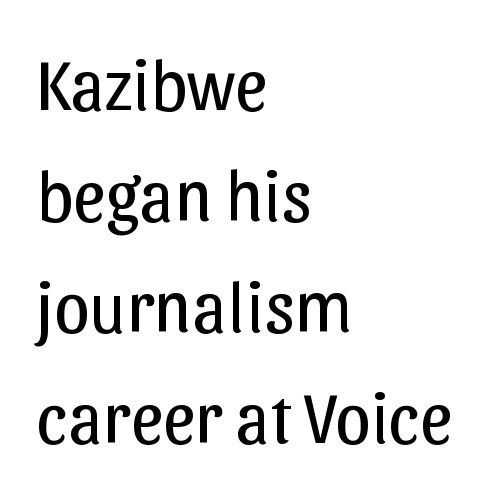
Counters stay open thanks to moderate or lighter strokes. Do the characters align in a grid? No, the font is proportional. Visually the block forms a straight wall on the left and a jagged coastline on the right. Does the type have serifs? No, each stem ends abruptly. Inter-character spacing is left at the font's built-in metrics. Nobody drew a line under any word here.
